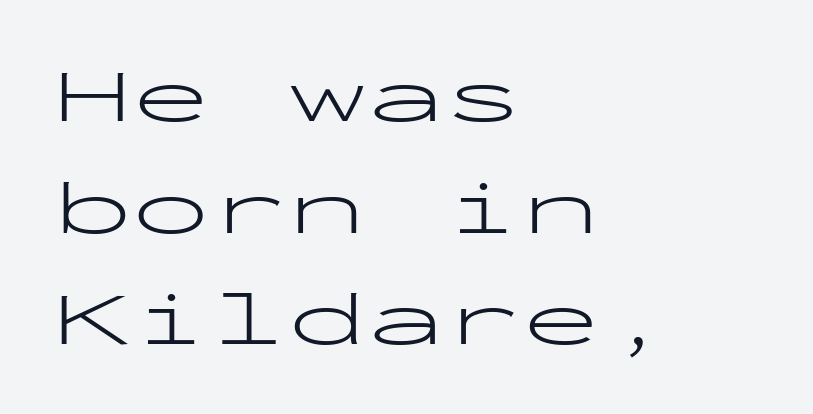
Any mark beneath the type? The region is blank. Look at the bottom of the vertical strokes: they stop flat, with no serifs. Default kerning and tracking; the words read as compact shapes. Casual observation: everything's shoved over to the left.
